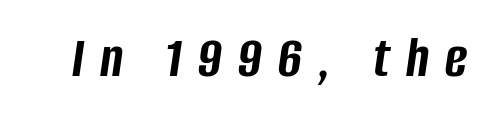
The image shows 60 px semibold, condensed type, italic (leaning right); set unusually wide letter spacing (+0.27 em), not underlined; low stroke contrast and a large x-height.
